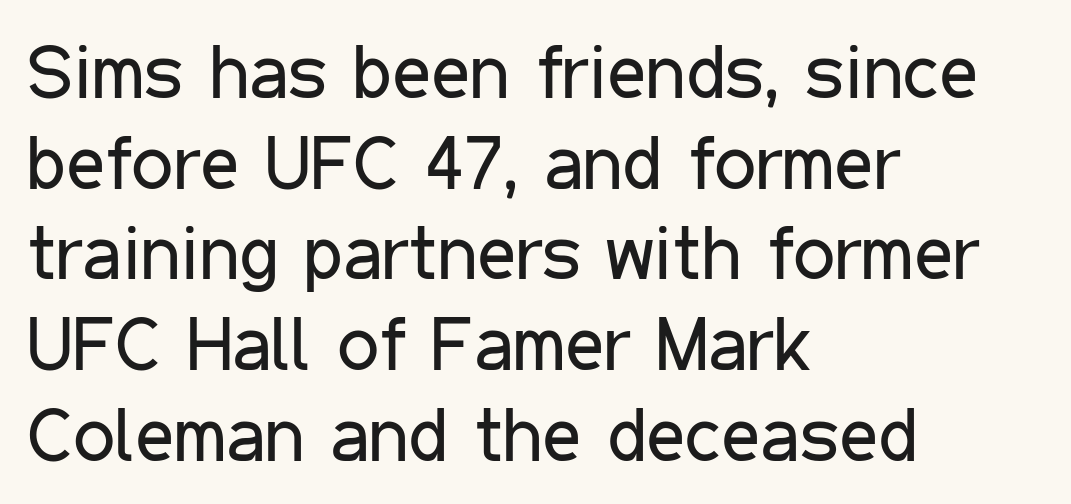
The image shows 75 px regular-weight, condensed sans-serif type, upright; set left-aligned, line spacing 1.21x, normal letter spacing, not underlined; low stroke contrast and a medium x-height.
